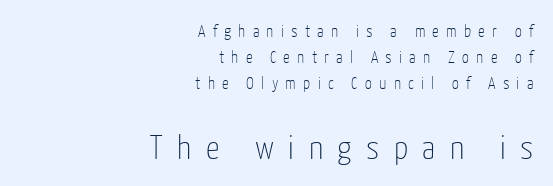
Q: Is the text bold? A: No.
Q: Is the text italic (slanted)? A: No, it is upright.
Q: Is the typeface a serif or a sans-serif typeface? A: Sans-serif.
Q: Is the text underlined? A: No.
Q: How is the paragraph aligned? A: Right-aligned.
Q: Is the spacing between letters normal or unusually wide? A: Unusually wide.
Q: Is the spacing between lines tight, normal or loose? A: Normal.
Q: Which block of text is set in a larger size, the first (top) or the second (bottom)? A: The second (bottom) one.
Q: Width (condensed, normal, or wide)? A: Condensed.
Q: Stroke contrast? A: Low.
Q: x-height? A: Medium.
Q: Monospaced? A: No.
